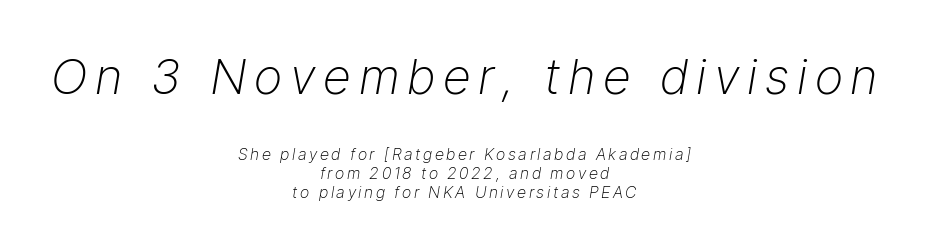
{"italic": "yes", "lean": "right", "slant_degrees": 9, "bold": "no", "weight": "light", "width": "normal", "stroke_contrast": "low", "x_height": "medium", "monospaced": "no", "underline": "no", "align": "center", "line_spacing_ratio": 1.2, "larger_block": "first", "size_ratio": 3.06, "glyph_px": 49}
